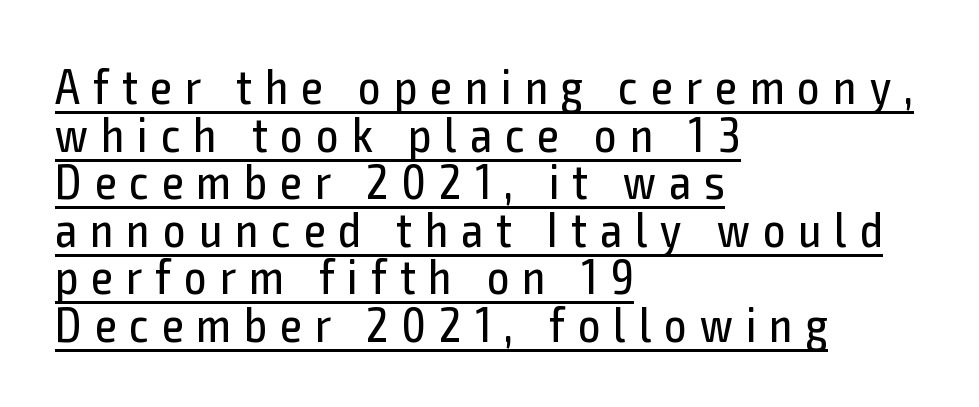
The image shows 49 px regular-weight, condensed sans-serif type, upright; set left-aligned, tight line spacing (0.97x), unusually wide letter spacing (+0.27 em), underlined; a medium x-height.
